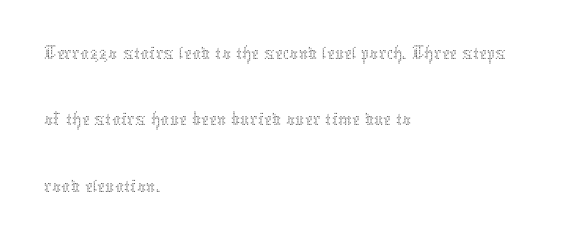
The image shows 44 px thin type, upright; set left-aligned, normal line spacing (1.51x), normal letter spacing, not underlined; medium stroke contrast and a medium x-height.
